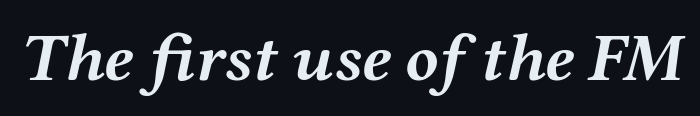
The line texture is even and compact thanks to regular tracking. The letters advance in unequal steps, a hallmark of proportional type. Slanted lettering throughout. Descenders are the only things crossing below the line. Weight check: bold — yes, fully.
